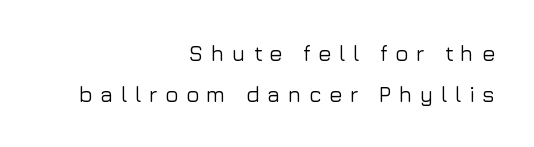
Q: Is the text italic (slanted)? A: No, it is upright.
Q: Is the text underlined? A: No.
Q: How is the paragraph aligned? A: Right-aligned.
Q: Is the spacing between letters normal or unusually wide? A: Unusually wide.
